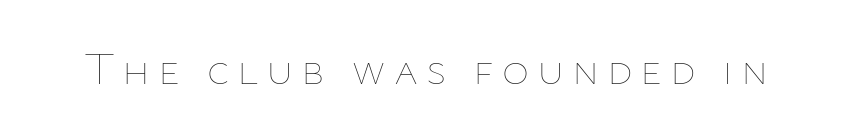
Q: Is the text bold? A: No.
Q: Is the text italic (slanted)? A: No, it is upright.
Q: Is the text underlined? A: No.
Q: Width (condensed, normal, or wide)? A: Normal.
Q: Stroke contrast? A: Low.
Q: x-height? A: Medium.
Q: Monospaced? A: No.
